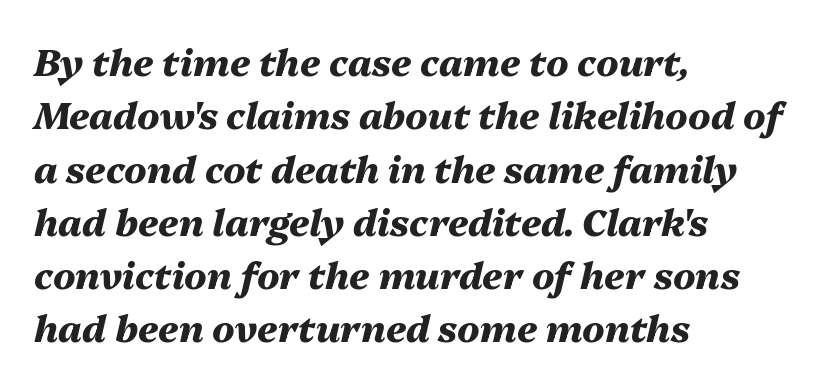
{"italic": "yes", "lean": "right", "slant_degrees": 13, "bold": "yes", "weight": "heavy", "width": "normal", "stroke_contrast": "medium", "x_height": "medium", "monospaced": "no", "underline": "no", "align": "left", "line_spacing": "normal", "line_spacing_ratio": 1.44, "letter_spacing": "normal", "letter_spacing_em": 0.0, "glyph_px": 37}
